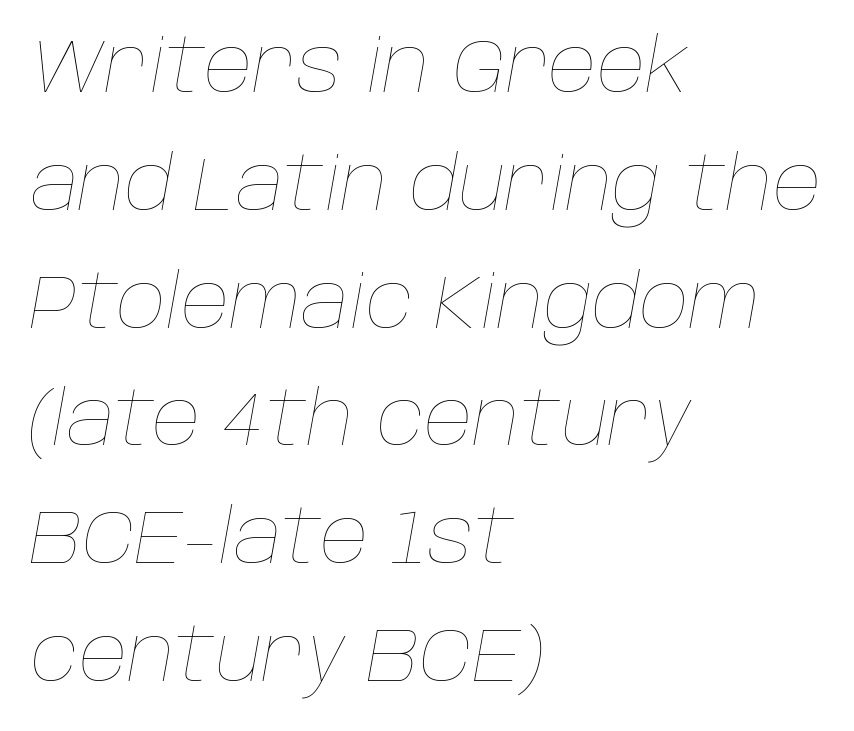
The weight tops out at a normal text grade. When letters slant like this, we call the style italic. Vertical spacing — default. Honestly, the letter spacing is just normal — you wouldn't notice it. A clean baseline with only descenders dipping below it. Short and long lines alike share a common starting point at left.
